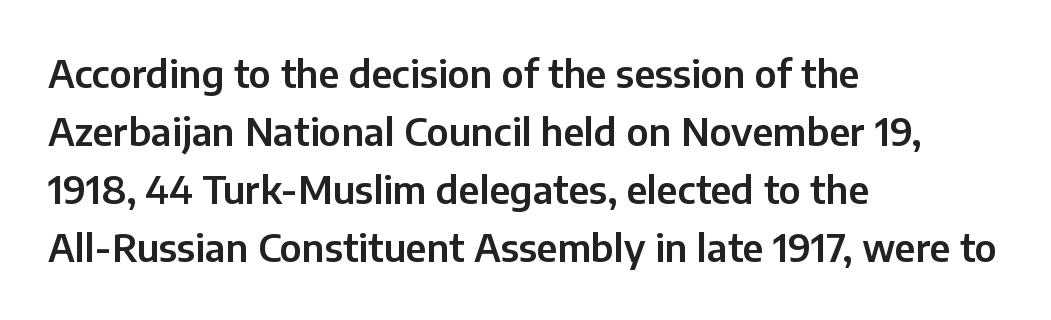
Tracking value appears to be zero — textbook default spacing. The letters carry no serifs — their stems end cleanly without finishing strokes. Regular leading. Check the space under the baseline: it is left empty. The lettering stays uniformly vertical, giving the passage a roman look.
